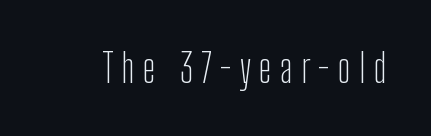
The image shows 39 px light, condensed sans-serif type, upright; set unusually wide letter spacing (+0.21 em), not underlined; low stroke contrast and a medium x-height.
